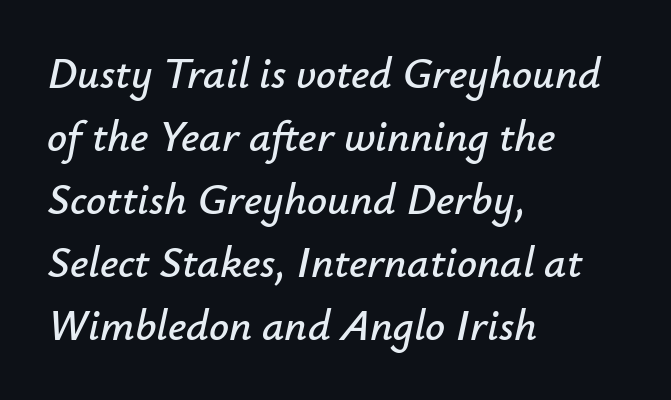
Glance below the letters and you will spot only blank space. This sample is left-justified, so line endings fall wherever the words run out. How would I describe the line gaps? Plain and ordinary. What stands out about the letter spacing? Nothing — it is the standard amount.
